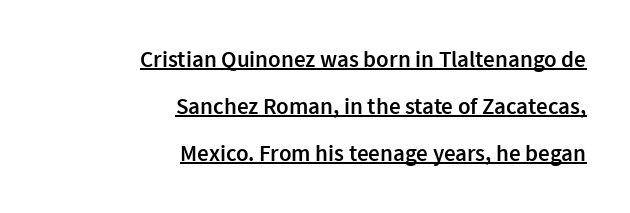
{"italic": "no", "bold": "semi", "underline": "yes", "align": "right", "line_spacing": "loose", "line_spacing_ratio": 2.05, "letter_spacing": "normal", "letter_spacing_em": 0.0, "glyph_px": 23}
